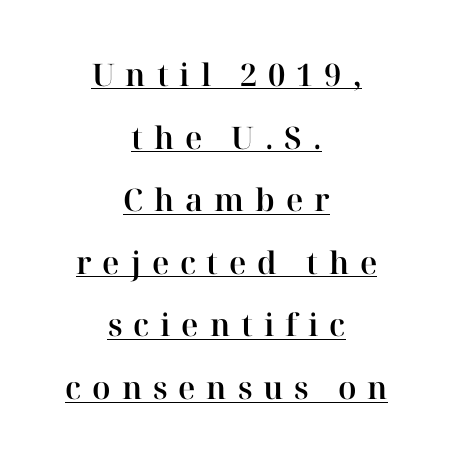
Tracking here is generous; glyphs stand well apart from one another. Is this a fixed-width face? No — the glyphs have proportional, varying widths. The passage shown is underscored from start to finish. Every row of glyphs is offset so its center matches the block's center. The type family on display is of the serif kind.
